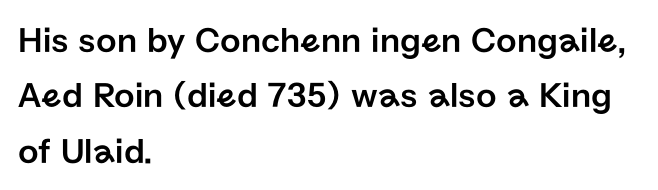
Q: Is the text italic (slanted)? A: No, it is upright.
Q: Is the typeface a serif or a sans-serif typeface? A: Sans-serif.
Q: Is the text underlined? A: No.
Q: How is the paragraph aligned? A: Left-aligned.
Q: Is the spacing between letters normal or unusually wide? A: Normal.
Q: Is the spacing between lines tight, normal or loose? A: Normal.
Q: Width (condensed, normal, or wide)? A: Normal.
Q: Stroke contrast? A: Low.
Q: x-height? A: Medium.
Q: Monospaced? A: No.
